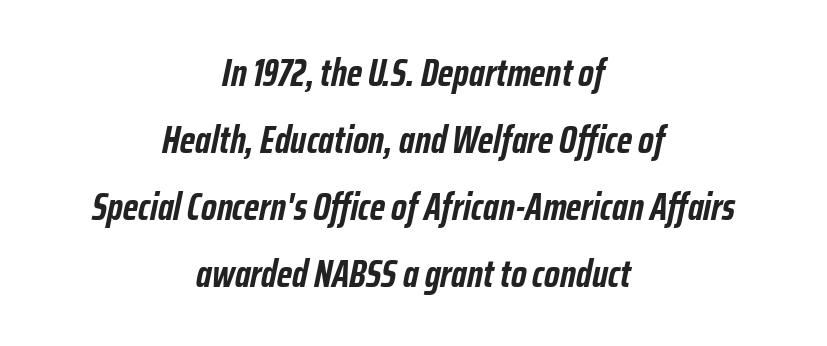
The image shows 38 px semibold, condensed type, italic (leaning right); set centered, line spacing 1.76x, normal letter spacing, not underlined; low stroke contrast and a medium x-height.
